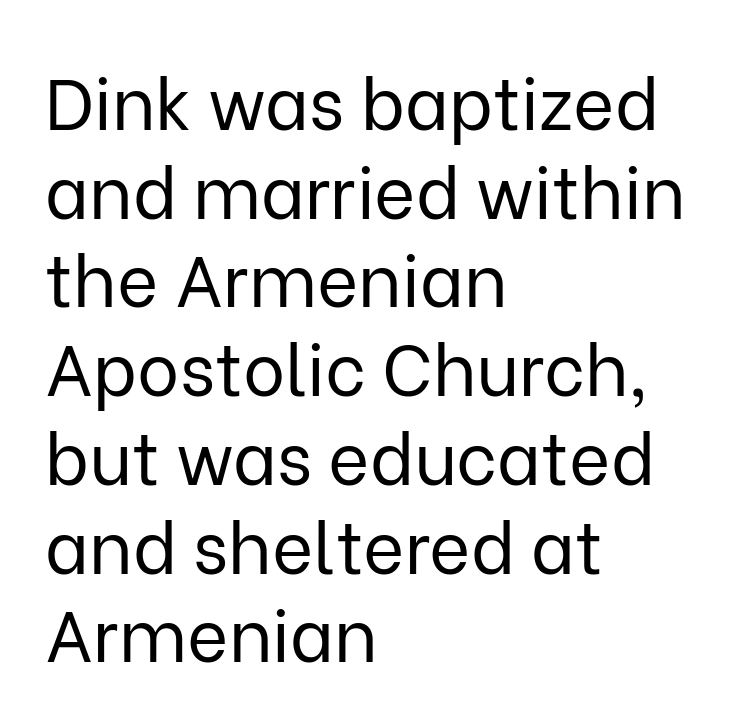
Q: Is the text bold? A: No.
Q: Is the text italic (slanted)? A: No, it is upright.
Q: Is the typeface a serif or a sans-serif typeface? A: Sans-serif.
Q: Is the text underlined? A: No.
Q: How is the paragraph aligned? A: Left-aligned.
Q: Is the spacing between letters normal or unusually wide? A: Normal.
Q: Is the spacing between lines tight, normal or loose? A: Normal.
Q: Width (condensed, normal, or wide)? A: Normal.
Q: Stroke contrast? A: Low.
Q: x-height? A: Medium.
Q: Monospaced? A: No.
